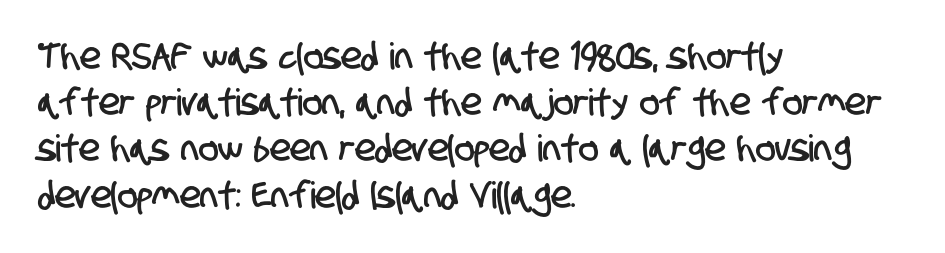
This sample uses a sans-serif face. There is no visible air inserted between adjacent glyphs. Think of a printed novel: that variable character pitch is what you see here. Horizontal bands of white between lines are of average thickness.
